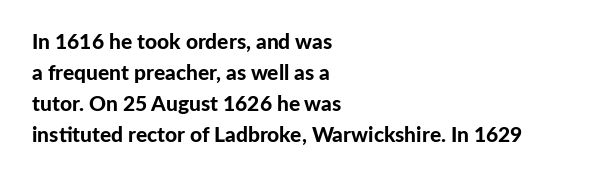
Q: Is the text bold? A: Yes.
Q: Is the text italic (slanted)? A: No, it is upright.
Q: Is the text underlined? A: No.
Q: How is the paragraph aligned? A: Left-aligned.
Q: Is the spacing between letters normal or unusually wide? A: Normal.
Q: Is the spacing between lines tight, normal or loose? A: Normal.
